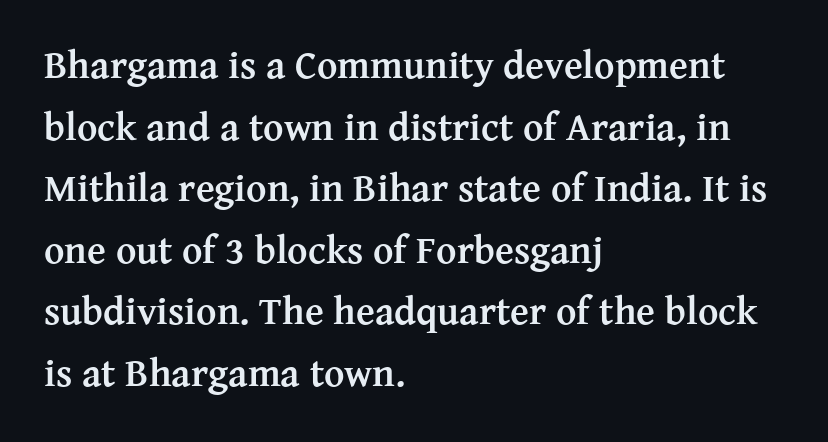
{"serif": "yes", "italic": "no", "bold": "yes", "weight": "semibold", "width": "normal", "stroke_contrast": "medium", "x_height": "medium", "monospaced": "no", "underline": "no", "align": "left", "line_spacing": "normal", "line_spacing_ratio": 1.58, "letter_spacing": "normal", "letter_spacing_em": 0.0, "glyph_px": 39}
